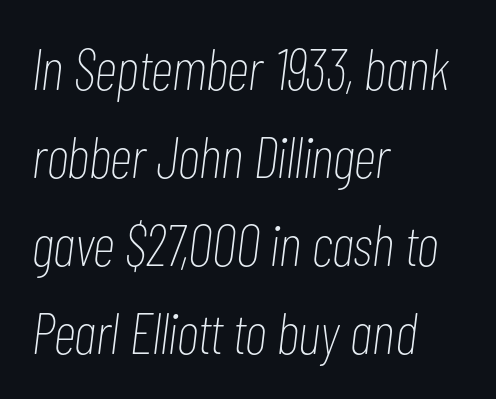
The cut favours lightness, reaching ordinary text weight at its darkest. How would I describe the line gaps? Plain and ordinary. There's an unmistakable incline to the writing here. The text block is weighted toward the left margin, trailing off unevenly rightward. The specimen omits any rule beneath the text block's lines.
